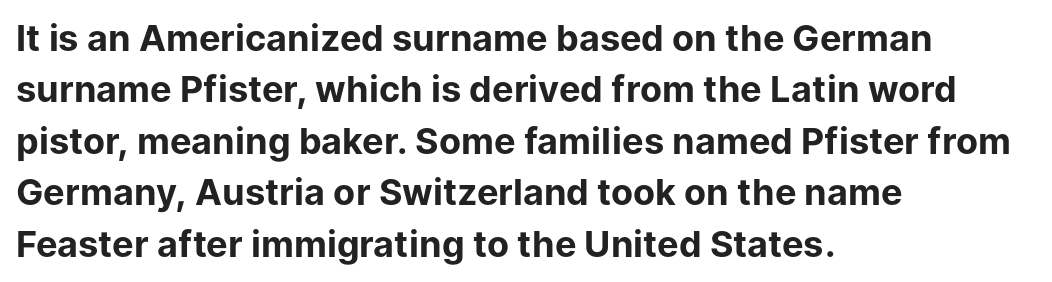
Words appear dense and cohesive because spacing is normal. This sample has the flowing, uneven cadence of proportional lettering. Underline: absent. The text was rendered using a sans face with plain stroke endings. Honestly, the row spacing looks completely unremarkable. Is there any slant? The stems are plumb.
